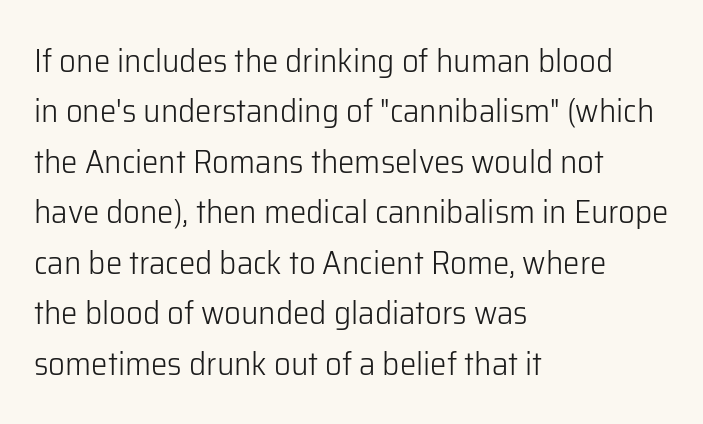
{"serif": "no", "italic": "no", "bold": "no", "weight": "light", "width": "normal", "stroke_contrast": "low", "x_height": "medium", "monospaced": "no", "underline": "no", "align": "left", "line_spacing": "normal", "line_spacing_ratio": 1.53, "letter_spacing": "normal", "letter_spacing_em": 0.0, "glyph_px": 33}
